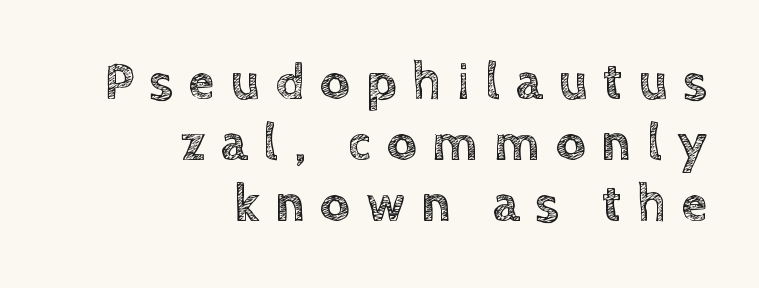
Just letters on the line, the space beneath them empty. Is this a fixed-width face? No — the glyphs have proportional, varying widths. Look at the tracking — it's clearly loosened, letters drifting apart. Is there any slant? The stems are plumb. Reading down the block, your eye finds every line finishing at a fixed right position.
